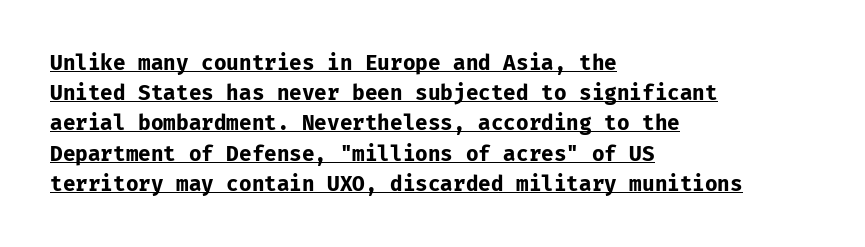
The image shows 21 px bold type, upright; set left-aligned, normal line spacing (1.44x), normal letter spacing, underlined.
